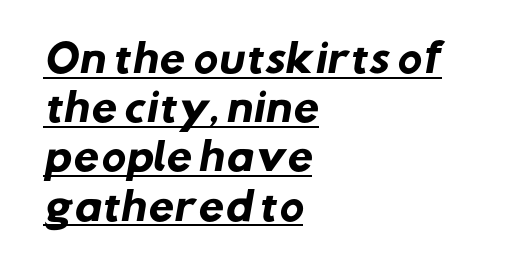
{"serif": "no", "bold": "yes", "weight": "heavy", "width": "normal", "stroke_contrast": "low", "x_height": "medium", "monospaced": "no", "underline": "yes", "align": "left", "line_spacing": "normal", "line_spacing_ratio": 1.33, "letter_spacing": "normal", "letter_spacing_em": 0.0, "glyph_px": 37}
